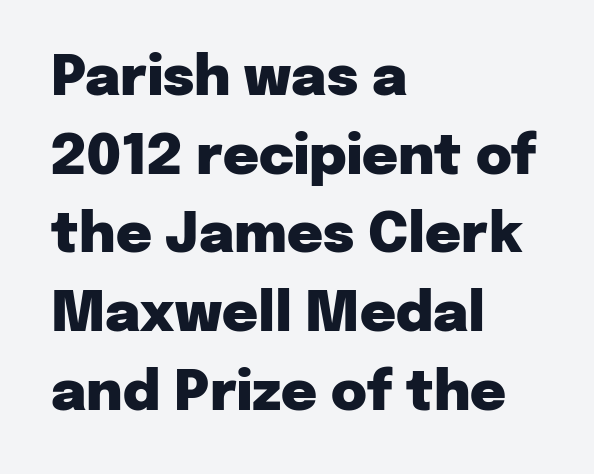
Q: Is the text bold? A: Yes.
Q: Is the text italic (slanted)? A: No, it is upright.
Q: Is the typeface a serif or a sans-serif typeface? A: Sans-serif.
Q: Is the text underlined? A: No.
Q: How is the paragraph aligned? A: Left-aligned.
Q: Is the spacing between letters normal or unusually wide? A: Normal.
Q: Is the spacing between lines tight, normal or loose? A: Normal.
Q: Width (condensed, normal, or wide)? A: Normal.
Q: Stroke contrast? A: Low.
Q: x-height? A: Medium.
Q: Monospaced? A: No.
